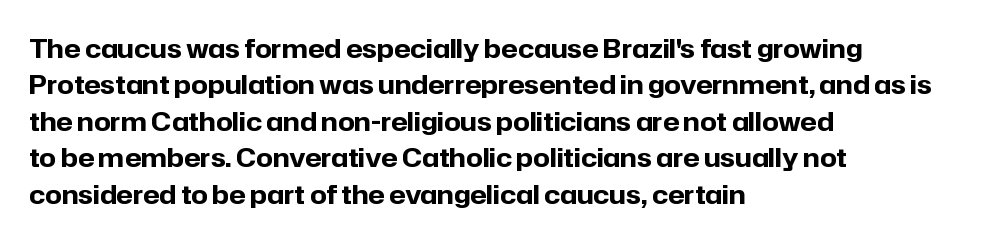
{"italic": "no", "bold": "yes", "underline": "no", "align": "left", "line_spacing": "normal", "line_spacing_ratio": 1.4, "letter_spacing": "normal", "letter_spacing_em": 0.0, "glyph_px": 26}
